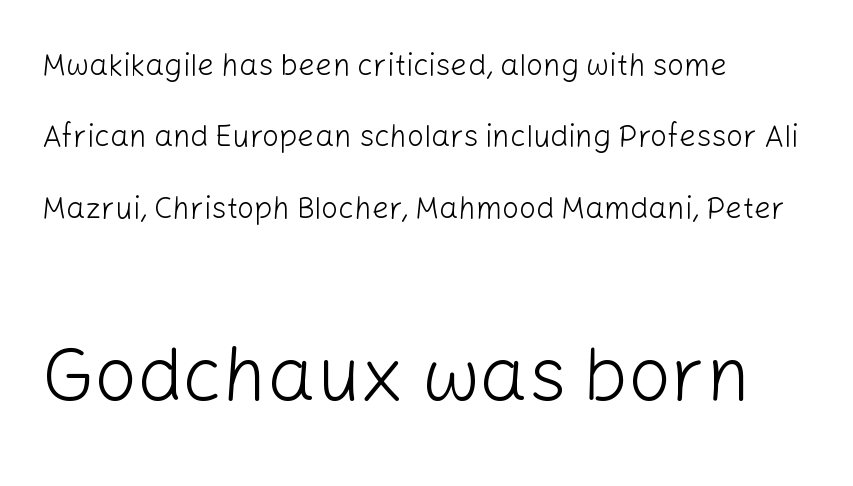
{"serif": "no", "italic": "no", "bold": "no", "weight": "light", "width": "normal", "stroke_contrast": "low", "x_height": "medium", "monospaced": "no", "underline": "no", "align": "left", "line_spacing": "loose", "line_spacing_ratio": 2.38, "letter_spacing": "normal", "letter_spacing_em": 0.0, "larger_block": "second", "size_ratio": 2.53, "glyph_px": 76}
